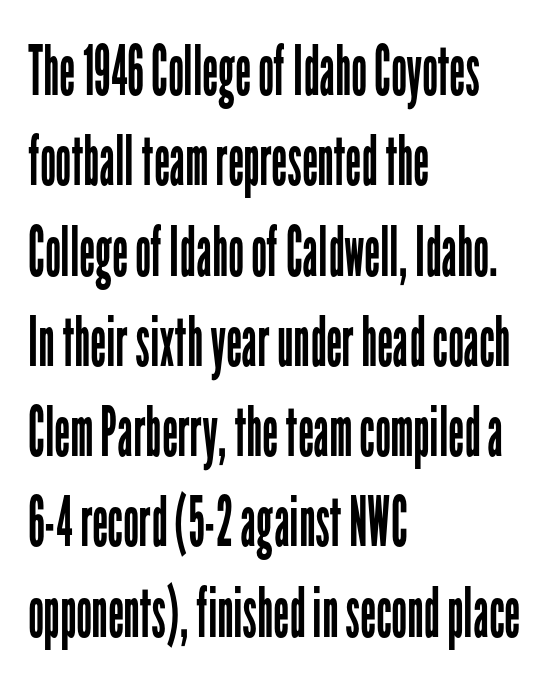
Q: Is the text bold? A: No.
Q: Is the text italic (slanted)? A: No, it is upright.
Q: Is the typeface a serif or a sans-serif typeface? A: Sans-serif.
Q: Is the text underlined? A: No.
Q: How is the paragraph aligned? A: Left-aligned.
Q: Is the spacing between letters normal or unusually wide? A: Normal.
Q: Is the spacing between lines tight, normal or loose? A: Normal.
Q: Width (condensed, normal, or wide)? A: Condensed.
Q: Stroke contrast? A: Low.
Q: x-height? A: Medium.
Q: Monospaced? A: No.
